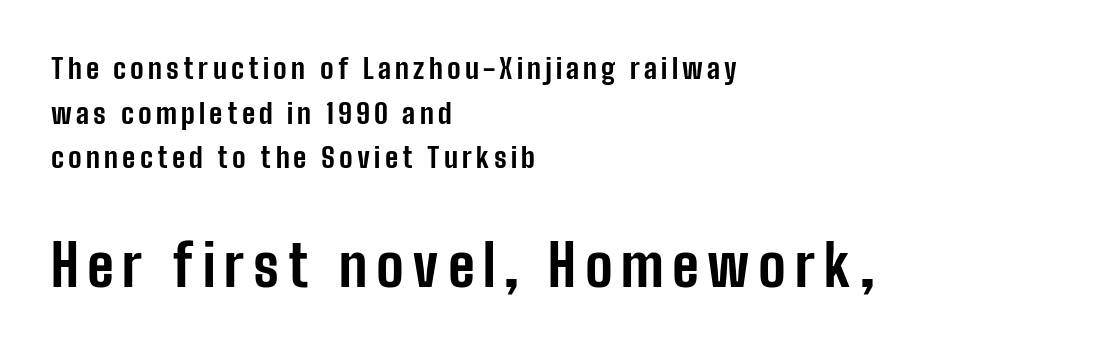
This sample uses a sans-serif face. You can tell it's not italic because the verticals are truly vertical. In terms of leading, this rendering sits right in the middle. These lines are set flush left with a ragged right edge. The more generous point size was reserved for the lower chunk. The space beneath each line is pristine and unruled.
